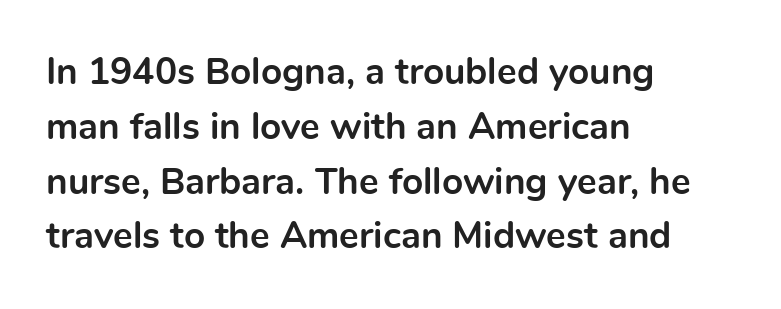
{"serif": "no", "italic": "no", "bold": "yes", "weight": "bold", "width": "normal", "x_height": "medium", "monospaced": "no", "underline": "no", "align": "left", "line_spacing": "normal", "line_spacing_ratio": 1.48, "letter_spacing": "normal", "letter_spacing_em": 0.0, "glyph_px": 37}
